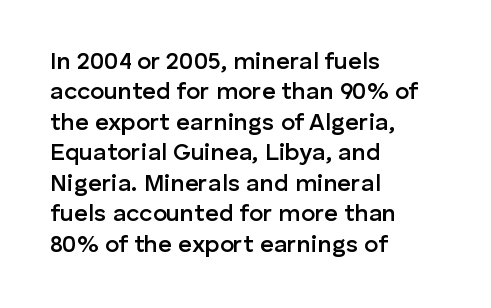
{"italic": "no", "bold": "semi", "underline": "no", "align": "left", "line_spacing": "normal", "line_spacing_ratio": 1.27, "letter_spacing": "normal", "letter_spacing_em": 0.0, "glyph_px": 24}
